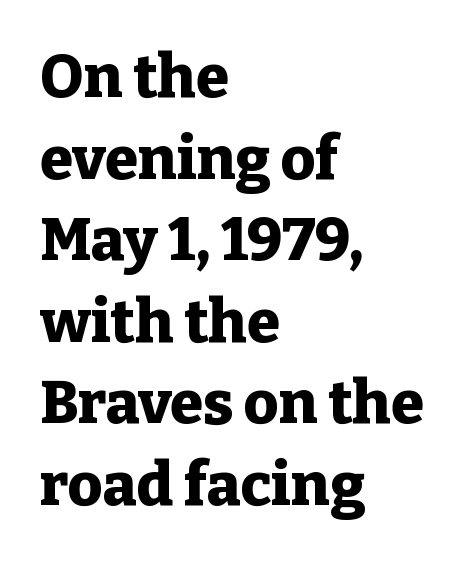
Q: Is the text bold? A: Yes.
Q: Is the text italic (slanted)? A: No, it is upright.
Q: Is the typeface a serif or a sans-serif typeface? A: Serif.
Q: Is the text underlined? A: No.
Q: How is the paragraph aligned? A: Left-aligned.
Q: Is the spacing between letters normal or unusually wide? A: Normal.
Q: Is the spacing between lines tight, normal or loose? A: Normal.
Q: Width (condensed, normal, or wide)? A: Normal.
Q: Stroke contrast? A: Low.
Q: x-height? A: Medium.
Q: Monospaced? A: No.
